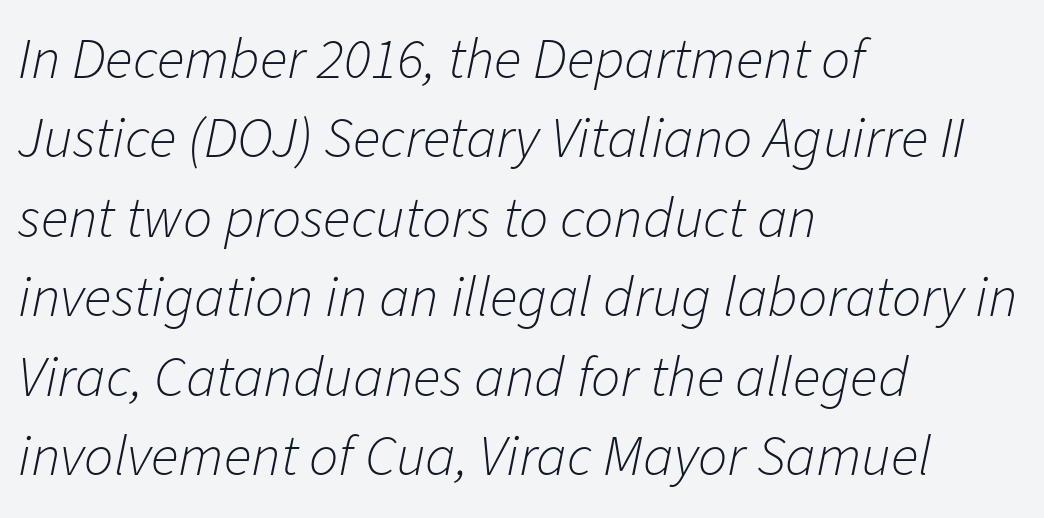
The weight tops out at a normal text grade. A clean baseline with only descenders dipping below it. Style check: oblique. What's the leading like? Ordinary, nothing unusual. Here the designer chose a conventional face with non-uniform glyph widths.
